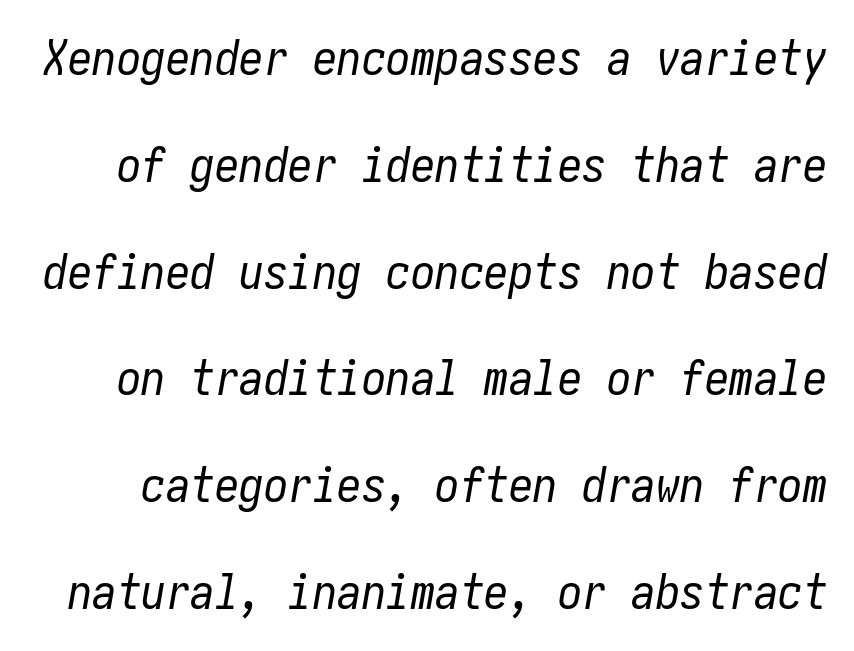
You could call the tracking neutral — neither tight nor loose. Compared with typical paragraphs, the rows here are farther apart. Every character sits at an angle, as italics do. Any mark beneath the type? The region is blank.
